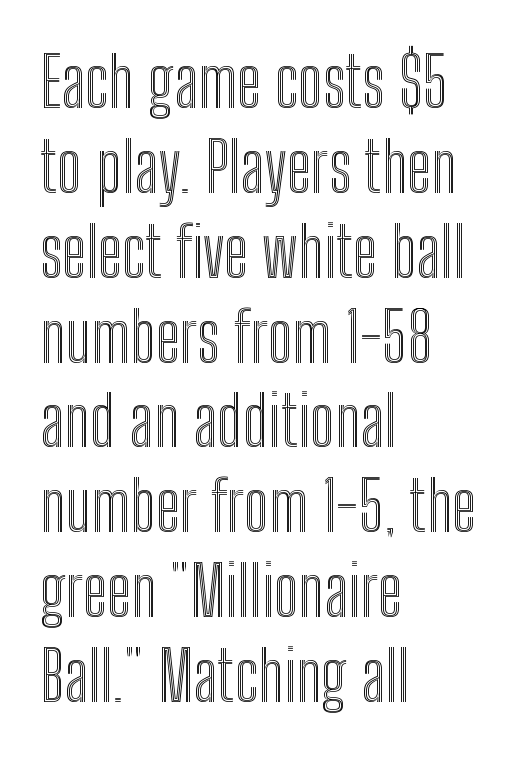
Q: Is the text italic (slanted)? A: No, it is upright.
Q: Is the text underlined? A: No.
Q: How is the paragraph aligned? A: Left-aligned.
Q: Is the spacing between letters normal or unusually wide? A: Normal.
Q: Width (condensed, normal, or wide)? A: Condensed.
Q: x-height? A: Medium.
Q: Monospaced? A: No.
